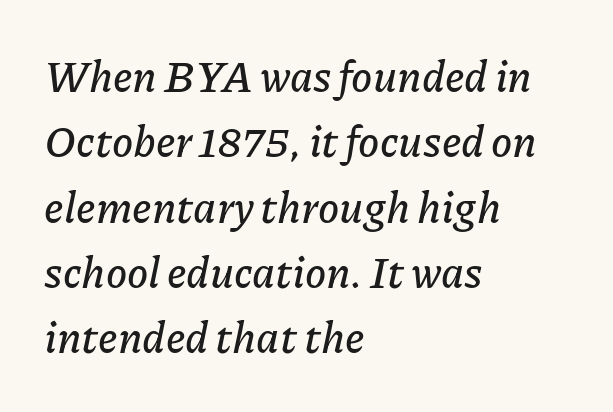
{"italic": "yes", "lean": "right", "slant_degrees": 11, "width": "normal", "stroke_contrast": "low", "x_height": "medium", "monospaced": "no", "underline": "no", "align": "left", "line_spacing": "normal", "line_spacing_ratio": 1.52, "letter_spacing": "normal", "letter_spacing_em": 0.0, "glyph_px": 43}
